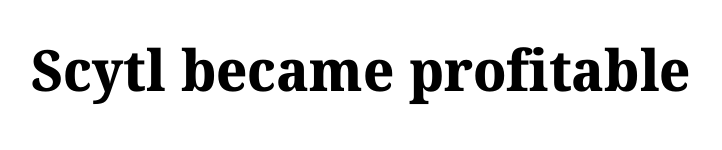
Q: Is the text bold? A: Yes.
Q: Is the typeface a serif or a sans-serif typeface? A: Serif.
Q: Is the text underlined? A: No.
Q: Is the spacing between letters normal or unusually wide? A: Normal.
Q: Width (condensed, normal, or wide)? A: Normal.
Q: Stroke contrast? A: Medium.
Q: x-height? A: Medium.
Q: Monospaced? A: No.
